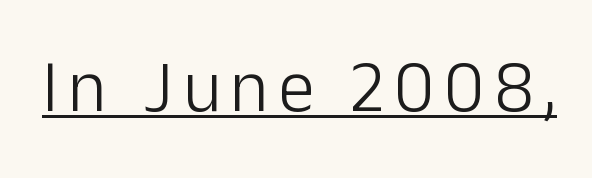
The image shows 73 px light sans-serif type, upright; set underlined; low stroke contrast and a medium x-height.
